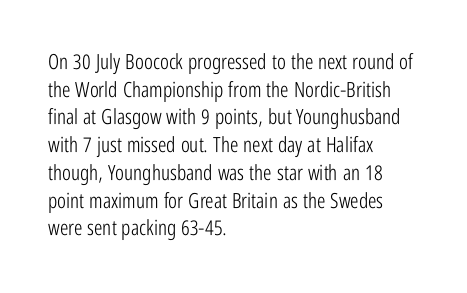
{"italic": "no", "bold": "no", "underline": "no", "align": "left", "line_spacing": "normal", "line_spacing_ratio": 1.32, "letter_spacing": "normal", "letter_spacing_em": 0.0, "glyph_px": 21}
